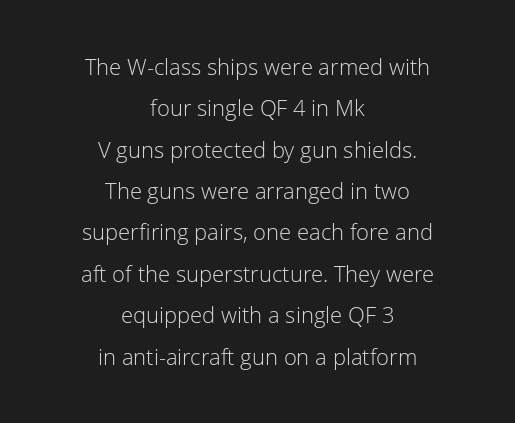
Horizontally, the lines are justified to the midpoint only. Ink coverage per letter is moderate at most. A typesetter would mark this as roman, not italic. Honestly, the letter spacing is just normal — you wouldn't notice it. The passage shown is not underscored anywhere.
